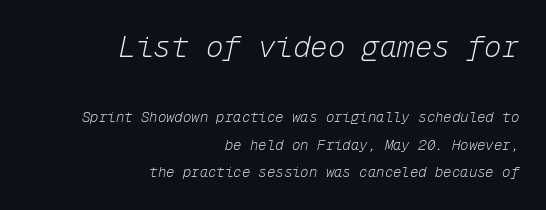
Q: Is the text bold? A: No.
Q: Is the text italic (slanted)? A: Yes, it leans right by about 12 degrees.
Q: Is the text underlined? A: No.
Q: How is the paragraph aligned? A: Right-aligned.
Q: Is the spacing between letters normal or unusually wide? A: Normal.
Q: Is the spacing between lines tight, normal or loose? A: Loose.
Q: Which block of text is set in a larger size, the first (top) or the second (bottom)? A: The first (top) one.
Q: Width (condensed, normal, or wide)? A: Normal.
Q: Stroke contrast? A: Low.
Q: x-height? A: Medium.
Q: Monospaced? A: Yes.
